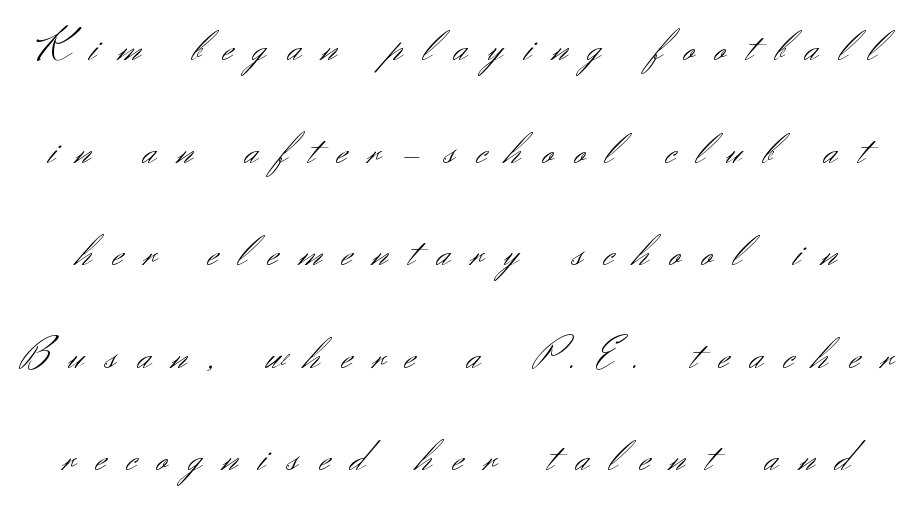
The image shows 45 px light sans-serif type; set loose line spacing (2.28x), unusually wide letter spacing (+0.47 em), not underlined; medium stroke contrast and a small x-height.
